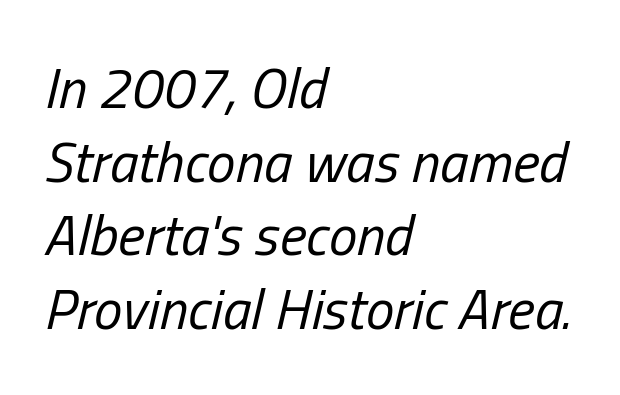
{"italic": "yes", "lean": "right", "slant_degrees": 13, "bold": "no", "weight": "regular", "width": "condensed", "stroke_contrast": "low", "x_height": "medium", "monospaced": "no", "underline": "no", "align": "left", "line_spacing": "normal", "line_spacing_ratio": 1.29, "letter_spacing": "normal", "letter_spacing_em": 0.0, "glyph_px": 57}
